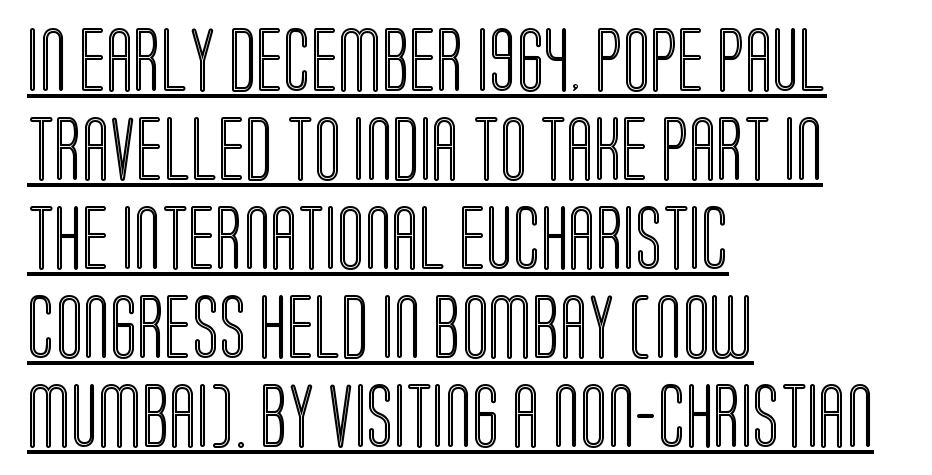
A typographer would call this underscored text. Characters follow at the spacing the type designer built in. Rows of type keep a routine distance in the vertical direction. The axis of the letterforms is exactly vertical. Compared with a centered layout, this one pins lines to the left instead. The rendering uses natural spacing where letterforms have individual widths.
